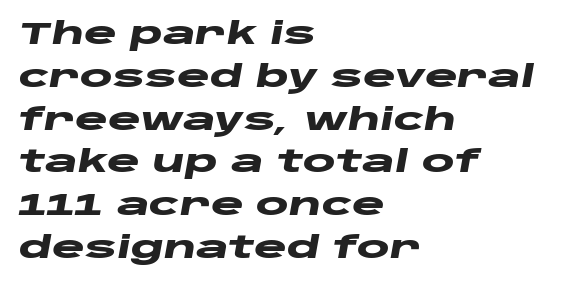
Clear beneath every line of the passage. Regular leading. The specimen reads as italic at a glance. The rendering uses natural spacing where letterforms have individual widths. No extra tracking has been applied to these lines. Where is the straight margin? On the left.
